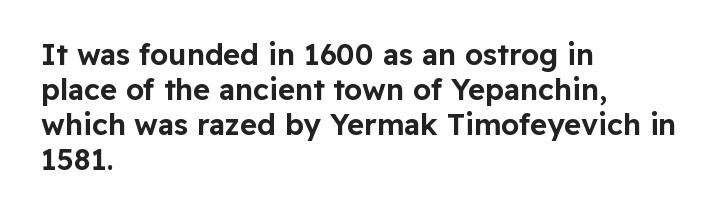
The image shows 29 px sans-serif type, upright; set left-aligned, line spacing 1.21x, normal letter spacing, not underlined; low stroke contrast and a medium x-height.
